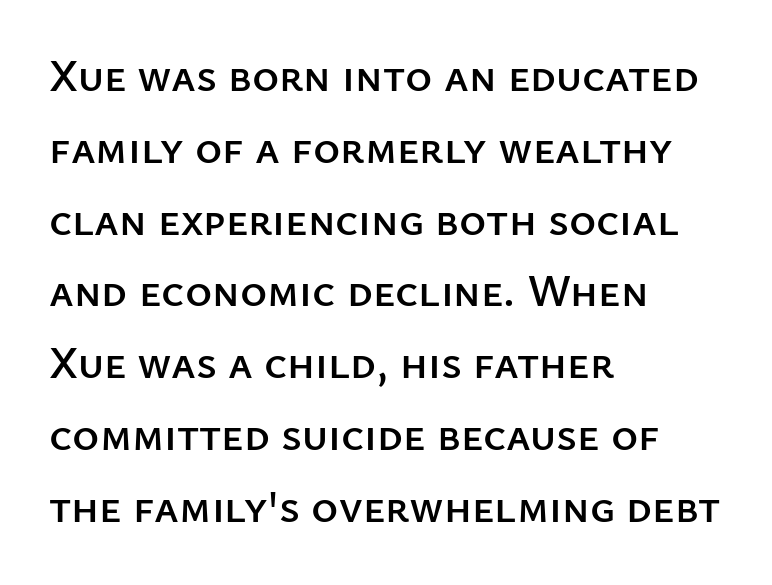
The image shows 46 px sans-serif type, upright; set left-aligned, normal line spacing (1.56x), normal letter spacing, not underlined; low stroke contrast and a medium x-height.
